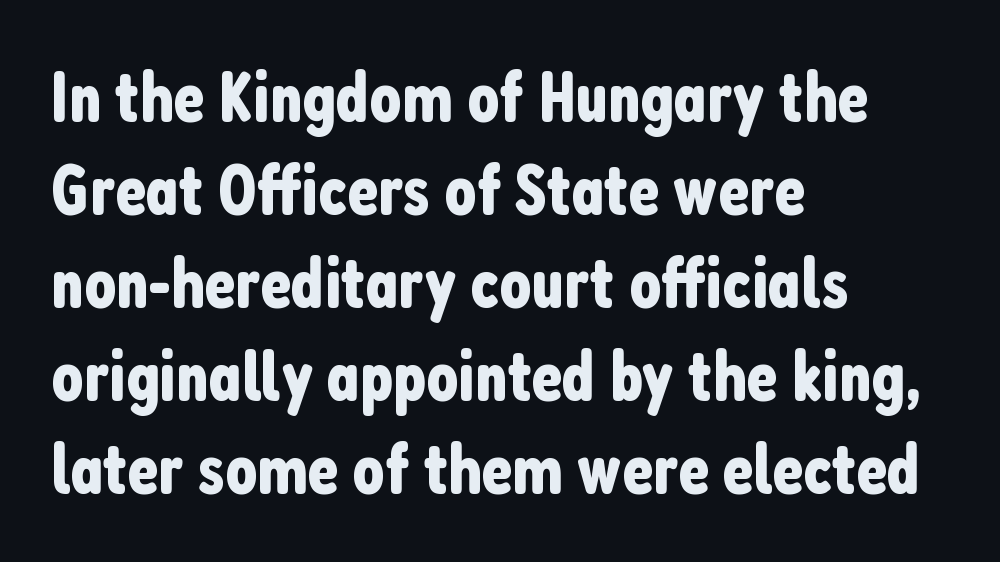
The designer left line spacing at the default. What stands out about the letter spacing? Nothing — it is the standard amount. Does the type have serifs? No, each stem ends abruptly. The setting favours the left margin, as ordinary paragraphs usually do. Spacing verdict: proportional, widths tailored to each character.
